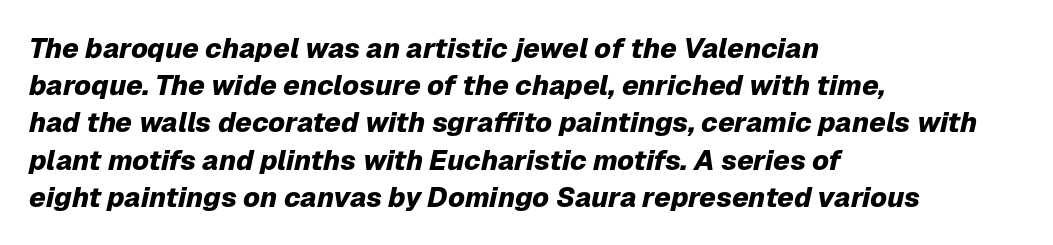
The image shows 28 px heavy type, italic (leaning right); set left-aligned, normal line spacing (1.33x), normal letter spacing, not underlined; low stroke contrast and a medium x-height.
